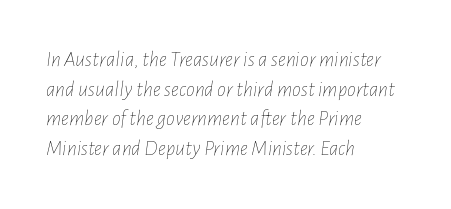
{"italic": "yes", "lean": "right", "slant_degrees": 7, "bold": "no", "underline": "no", "align": "left", "line_spacing": "normal", "line_spacing_ratio": 1.35, "letter_spacing": "normal", "letter_spacing_em": 0.0, "glyph_px": 22}
